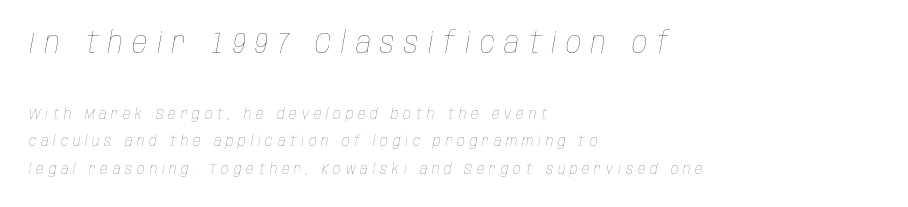
Q: Is the text bold? A: No.
Q: Is the text italic (slanted)? A: Yes, it leans right by about 10 degrees.
Q: Is the text underlined? A: No.
Q: How is the paragraph aligned? A: Left-aligned.
Q: Is the spacing between letters normal or unusually wide? A: Unusually wide.
Q: Which block of text is set in a larger size, the first (top) or the second (bottom)? A: The first (top) one.
Q: Width (condensed, normal, or wide)? A: Condensed.
Q: Stroke contrast? A: Low.
Q: x-height? A: Large.
Q: Monospaced? A: No.
